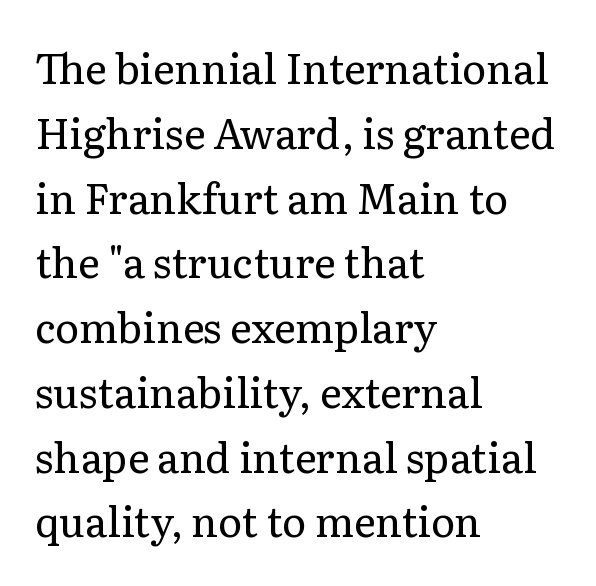
The image shows 41 px regular-weight serif type, upright; set left-aligned, normal line spacing (1.58x), normal letter spacing, not underlined; low stroke contrast and a medium x-height.
